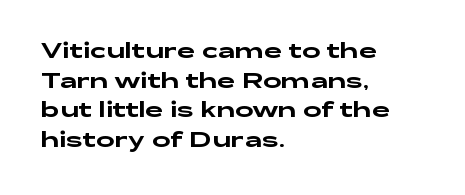
The passage shown stacks its lines at a standard gap. Look at the tracking — it's just the regular setting, nothing added. A typesetter would mark this as roman, not italic. Underlining? Definitely not there. One-word summary of the alignment: left.
